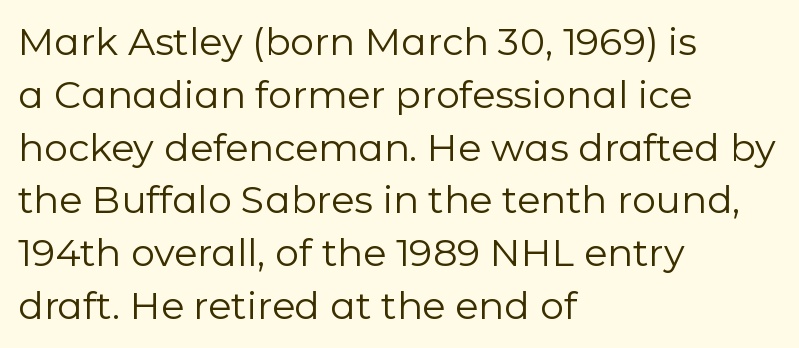
Q: Is the text bold? A: No.
Q: Is the text italic (slanted)? A: No, it is upright.
Q: Is the typeface a serif or a sans-serif typeface? A: Sans-serif.
Q: Is the text underlined? A: No.
Q: How is the paragraph aligned? A: Left-aligned.
Q: Is the spacing between letters normal or unusually wide? A: Normal.
Q: Is the spacing between lines tight, normal or loose? A: Normal.
Q: Width (condensed, normal, or wide)? A: Normal.
Q: Stroke contrast? A: Low.
Q: x-height? A: Medium.
Q: Monospaced? A: No.
